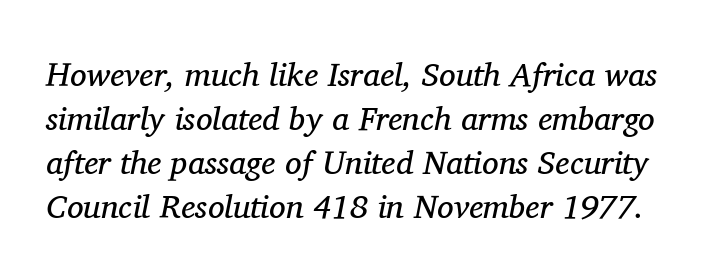
The image shows 33 px regular-weight serif type, italic (leaning right); set normal line spacing (1.33x), normal letter spacing, not underlined; medium stroke contrast and a medium x-height.
